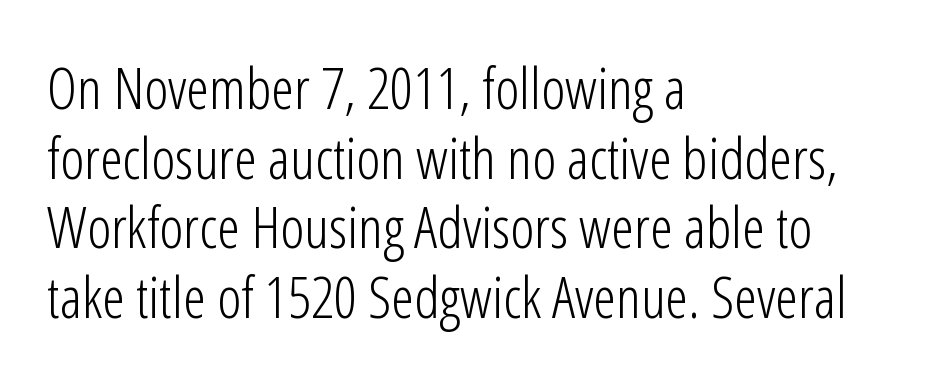
This rendering employs a face without finishing strokes, i.e., a sans-serif. Nobody drew a line under any word here. Vertical stems look standard width or narrower in stroke. Italic? Not at all — the glyphs are vertical.
